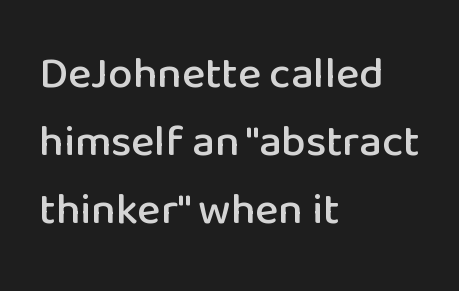
{"serif": "no", "italic": "no", "width": "normal", "stroke_contrast": "low", "x_height": "medium", "monospaced": "no", "underline": "no", "align": "left", "line_spacing": "normal", "line_spacing_ratio": 1.55, "letter_spacing": "normal", "letter_spacing_em": 0.0, "glyph_px": 44}
